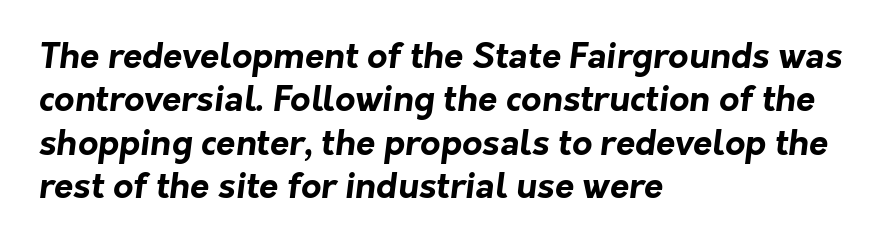
Q: Is the text bold? A: Yes.
Q: Is the typeface a serif or a sans-serif typeface? A: Sans-serif.
Q: Is the text underlined? A: No.
Q: How is the paragraph aligned? A: Left-aligned.
Q: Is the spacing between letters normal or unusually wide? A: Normal.
Q: Width (condensed, normal, or wide)? A: Normal.
Q: Stroke contrast? A: Low.
Q: x-height? A: Medium.
Q: Monospaced? A: No.
